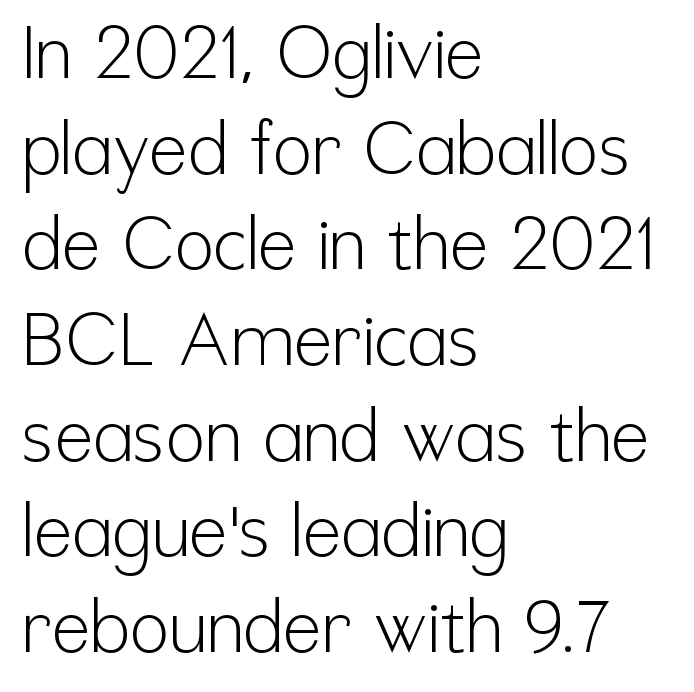
{"serif": "no", "italic": "no", "bold": "no", "weight": "light", "width": "condensed", "stroke_contrast": "low", "x_height": "medium", "monospaced": "no", "underline": "no", "align": "left", "line_spacing": "normal", "line_spacing_ratio": 1.31, "letter_spacing": "normal", "letter_spacing_em": 0.0, "glyph_px": 73}
